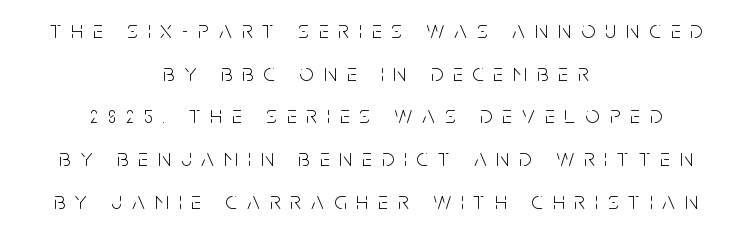
Q: Is the text bold? A: No.
Q: Is the text italic (slanted)? A: No, it is upright.
Q: Is the text underlined? A: No.
Q: How is the paragraph aligned? A: Centered.
Q: Is the spacing between letters normal or unusually wide? A: Unusually wide.
